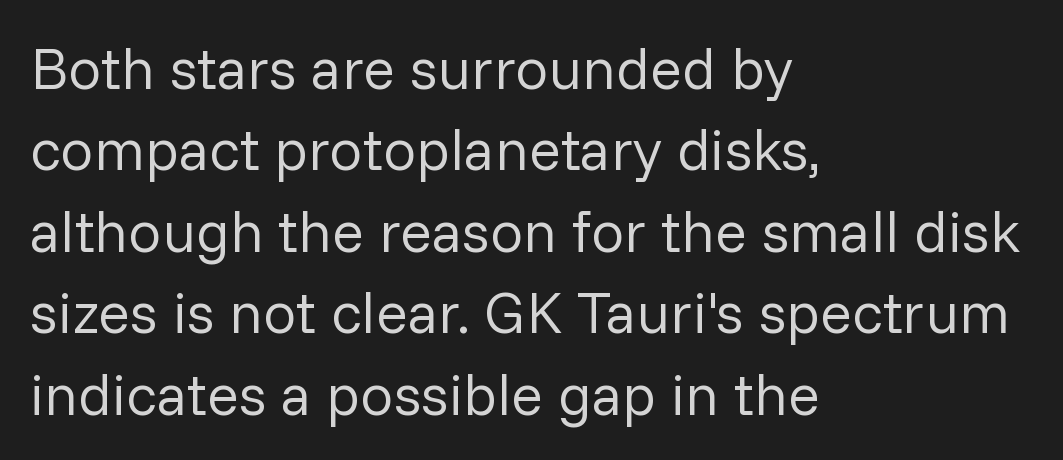
The image shows 59 px regular-weight sans-serif type, upright; set left-aligned, normal line spacing (1.38x), normal letter spacing, not underlined; low stroke contrast and a medium x-height.
